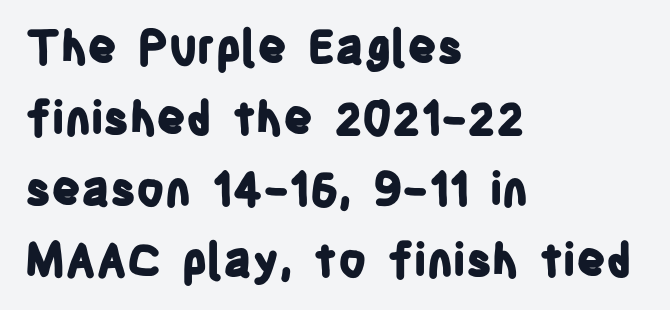
The image shows 46 px bold, condensed sans-serif type, upright; set left-aligned, normal line spacing (1.54x), normal letter spacing, not underlined; low stroke contrast and a large x-height.
